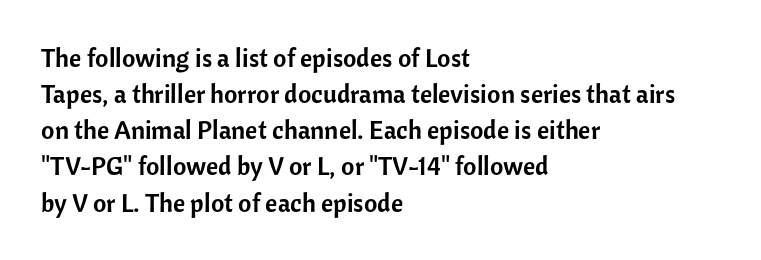
Q: Is the text italic (slanted)? A: No, it is upright.
Q: Is the text underlined? A: No.
Q: How is the paragraph aligned? A: Left-aligned.
Q: Is the spacing between letters normal or unusually wide? A: Normal.
Q: Is the spacing between lines tight, normal or loose? A: Normal.
